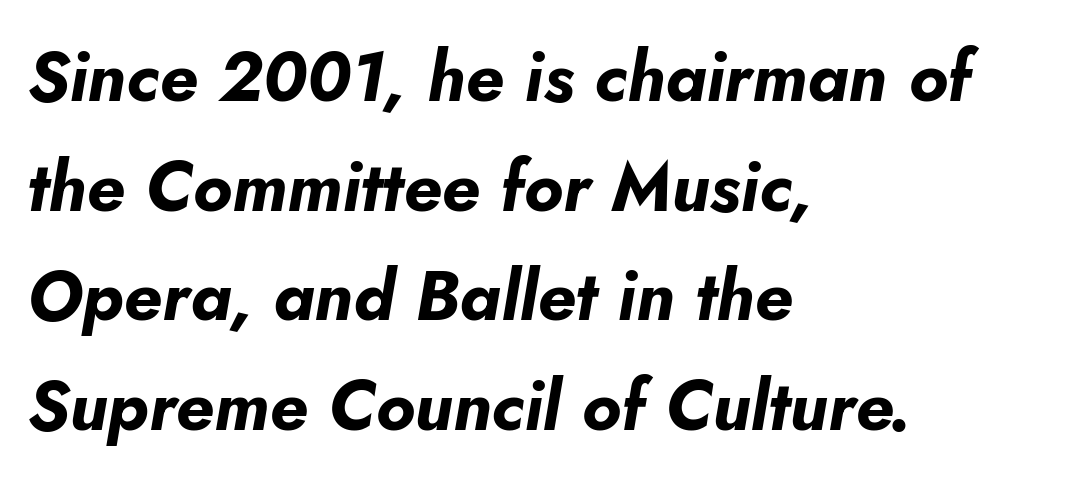
What weight is shown? A full bold with thick strokes. The rendering uses natural spacing where letterforms have individual widths. The lettering tilts uniformly, giving the passage an italic look. The ragged edge is on the right, which tells us the setting is flush left. Spacing between characters is what you'd get straight out of the box. The words here are not underlined.
